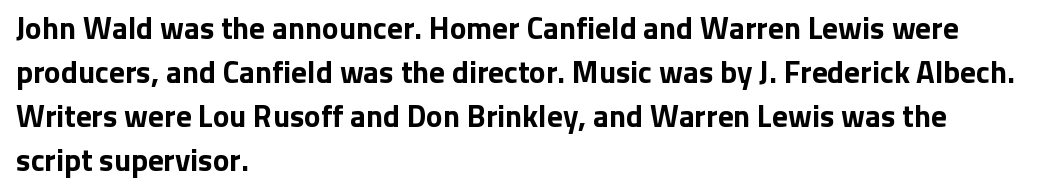
Q: Is the text bold? A: Yes.
Q: Is the text italic (slanted)? A: No, it is upright.
Q: Is the typeface a serif or a sans-serif typeface? A: Sans-serif.
Q: Is the text underlined? A: No.
Q: How is the paragraph aligned? A: Left-aligned.
Q: Is the spacing between letters normal or unusually wide? A: Normal.
Q: Is the spacing between lines tight, normal or loose? A: Normal.
Q: Width (condensed, normal, or wide)? A: Normal.
Q: Stroke contrast? A: Low.
Q: x-height? A: Medium.
Q: Monospaced? A: No.
